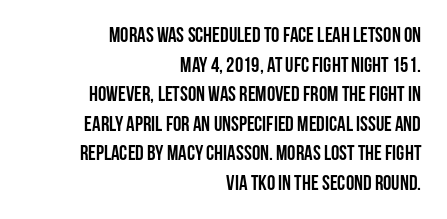
{"italic": "no", "bold": "yes", "underline": "no", "align": "right", "line_spacing": "normal", "line_spacing_ratio": 1.41, "letter_spacing": "normal", "letter_spacing_em": 0.0, "glyph_px": 21}
